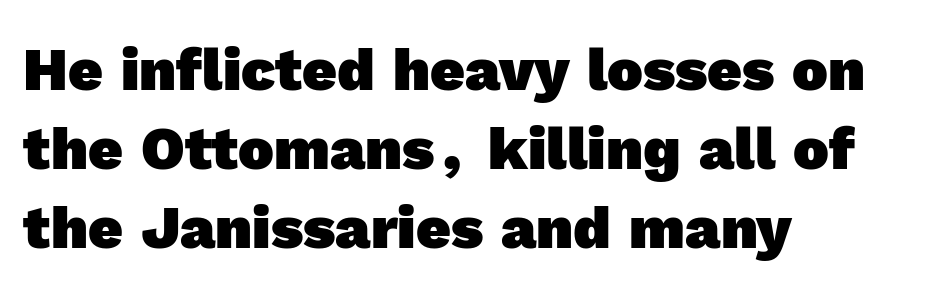
The image shows 60 px heavy sans-serif type; set left-aligned, normal line spacing (1.32x), normal letter spacing, not underlined; a medium x-height.
